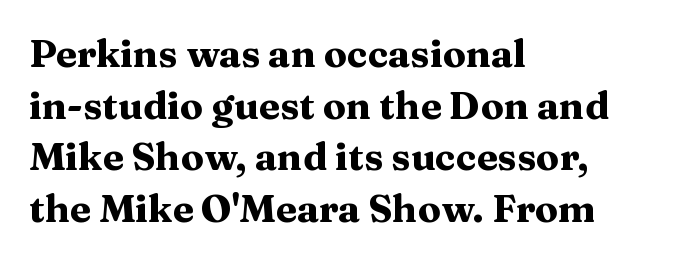
The image shows 38 px heavy, wide serif type, upright; set left-aligned, normal line spacing (1.36x), normal letter spacing, not underlined; medium stroke contrast and a medium x-height.
